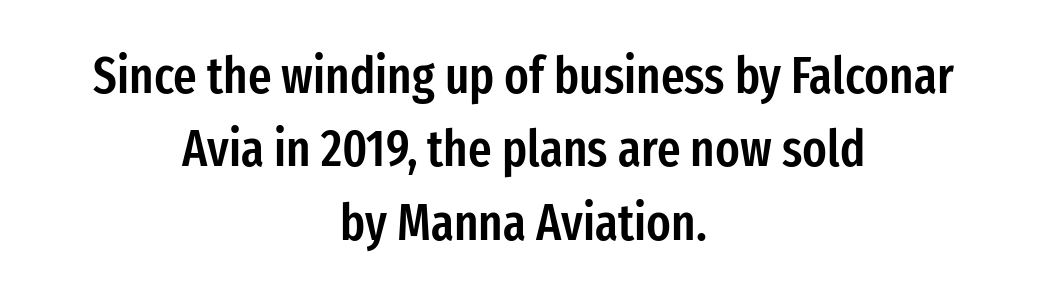
Honestly, there is no underline to notice here at all. Spacing verdict: proportional, widths tailored to each character. Quick note: interline space is typical. If you drew a line through each stem, it would be perfectly vertical.
